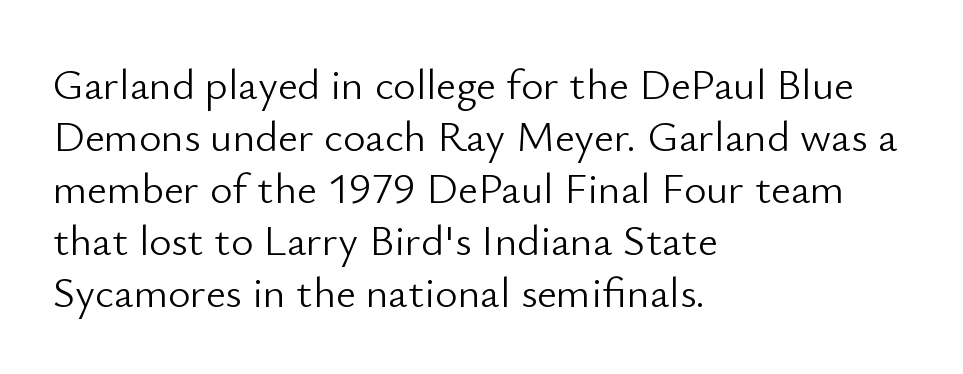
Q: Is the text bold? A: No.
Q: Is the text italic (slanted)? A: No, it is upright.
Q: Is the typeface a serif or a sans-serif typeface? A: Sans-serif.
Q: Is the text underlined? A: No.
Q: How is the paragraph aligned? A: Left-aligned.
Q: Is the spacing between letters normal or unusually wide? A: Normal.
Q: Width (condensed, normal, or wide)? A: Normal.
Q: Stroke contrast? A: Low.
Q: x-height? A: Small.
Q: Monospaced? A: No.
